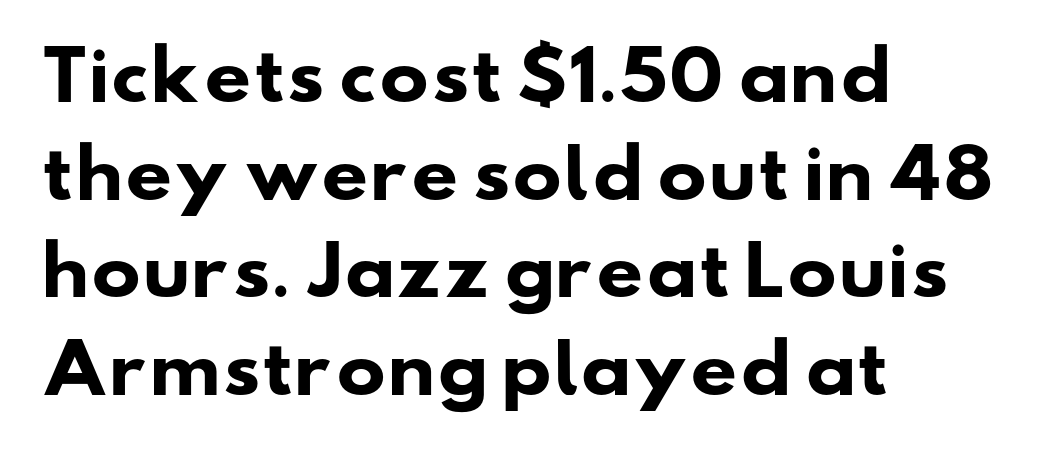
Its strokes are broad and dark, the hallmark of bold type. Compared with a centered layout, this one pins lines to the left instead. The rendering uses a moderate line-height, typical for paragraphs. Here the glyphs are tracked normally, forming tight word shapes. The space directly below the letters is spotless.
